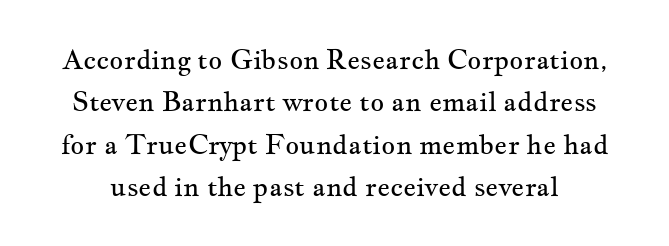
Q: Is the text bold? A: No.
Q: Is the text italic (slanted)? A: No, it is upright.
Q: Is the text underlined? A: No.
Q: Is the spacing between letters normal or unusually wide? A: Normal.
Q: Is the spacing between lines tight, normal or loose? A: Normal.
